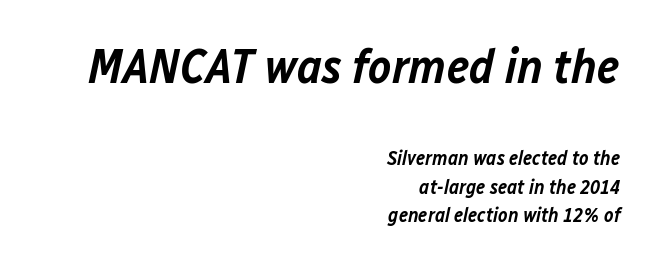
{"italic": "yes", "lean": "right", "slant_degrees": 12, "bold": "semi", "weight": "semibold", "width": "normal", "stroke_contrast": "low", "x_height": "medium", "monospaced": "no", "underline": "no", "align": "right", "line_spacing": "normal", "line_spacing_ratio": 1.44, "letter_spacing": "normal", "letter_spacing_em": 0.0, "larger_block": "first", "size_ratio": 2.45, "glyph_px": 49}
